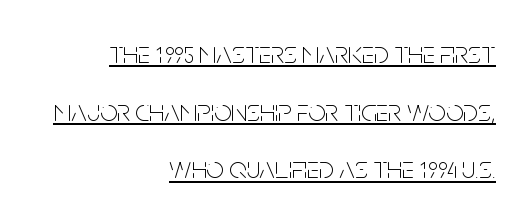
Every stem runs plumb, perpendicular to the baseline. Compared with a flush-left layout, this one pins lines to the opposite, right side. No extra tracking has been applied to these lines. This sample carries an underscore along the baseline area.
